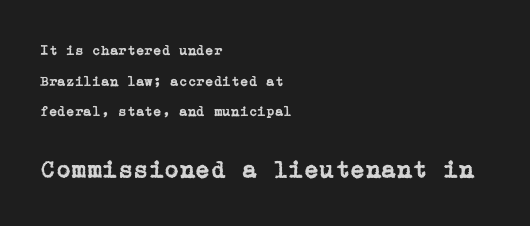
Q: Is the text italic (slanted)? A: No, it is upright.
Q: Is the text underlined? A: No.
Q: How is the paragraph aligned? A: Left-aligned.
Q: Is the spacing between letters normal or unusually wide? A: Normal.
Q: Is the spacing between lines tight, normal or loose? A: Loose.
Q: Which block of text is set in a larger size, the first (top) or the second (bottom)? A: The second (bottom) one.
